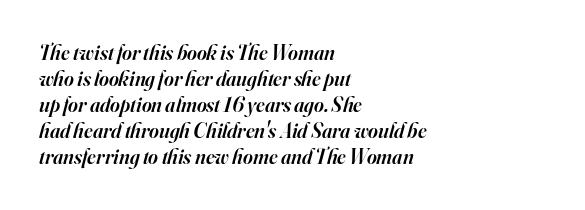
{"italic": "yes", "lean": "right", "slant_degrees": 16, "bold": "semi", "underline": "no", "align": "left", "line_spacing_ratio": 1.24, "letter_spacing": "normal", "letter_spacing_em": 0.0, "glyph_px": 21}
